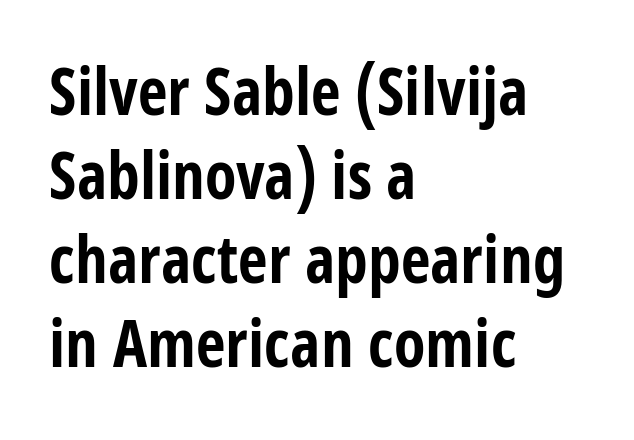
{"serif": "no", "italic": "no", "bold": "yes", "weight": "bold", "width": "condensed", "stroke_contrast": "low", "x_height": "large", "monospaced": "no", "underline": "no", "align": "left", "line_spacing": "normal", "line_spacing_ratio": 1.29, "letter_spacing": "normal", "letter_spacing_em": 0.0, "glyph_px": 65}
